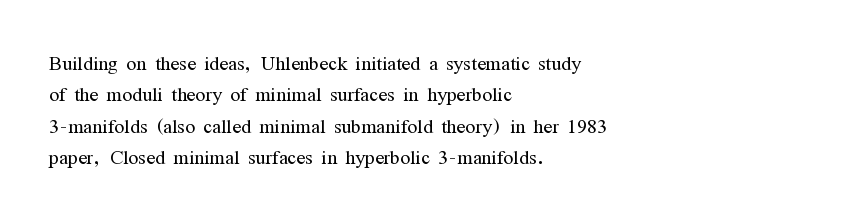
{"italic": "no", "bold": "no", "underline": "no", "align": "left", "line_spacing_ratio": 1.21, "letter_spacing": "normal", "letter_spacing_em": 0.0, "glyph_px": 26}
